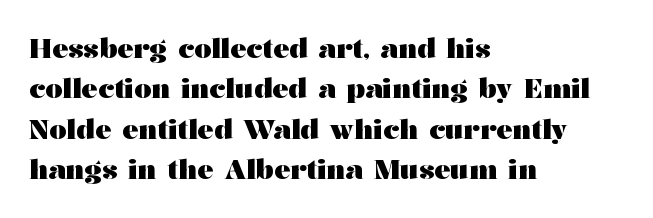
Look at the tracking — it's just the regular setting, nothing added. A classic flush-left, rag-right setting is used for this passage. Lines of text with bare space underneath. The font's upright variant was chosen for this text.
